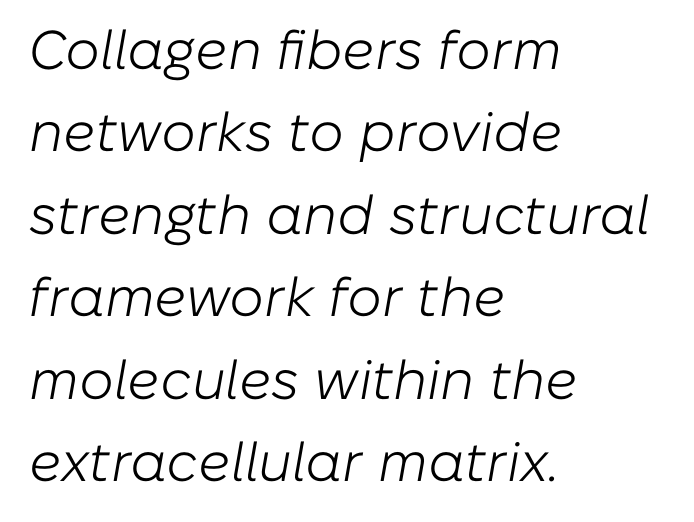
Q: Is the text bold? A: No.
Q: Is the text italic (slanted)? A: Yes, it leans right by about 10 degrees.
Q: Is the text underlined? A: No.
Q: How is the paragraph aligned? A: Left-aligned.
Q: Is the spacing between letters normal or unusually wide? A: Normal.
Q: Is the spacing between lines tight, normal or loose? A: Normal.
Q: Width (condensed, normal, or wide)? A: Normal.
Q: Stroke contrast? A: Low.
Q: x-height? A: Medium.
Q: Monospaced? A: No.
